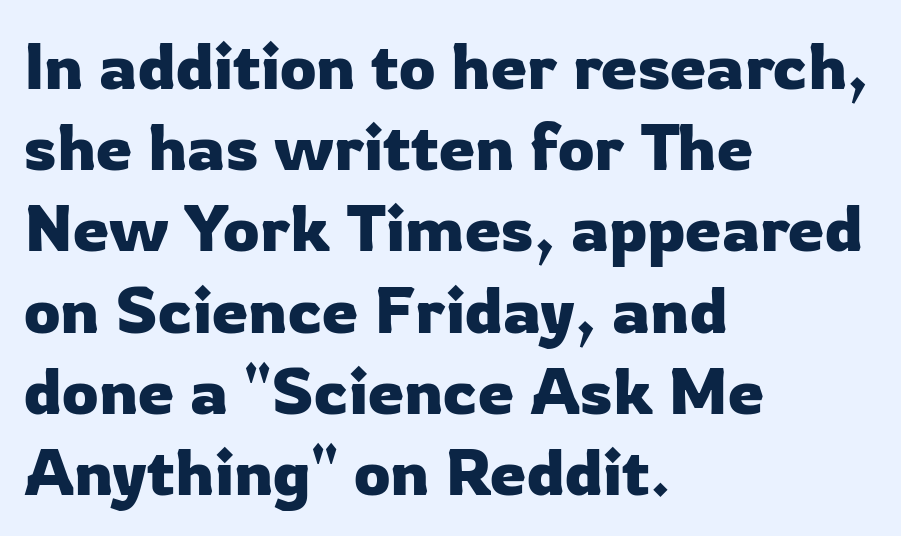
The image shows 65 px sans-serif type, upright; set left-aligned, normal line spacing (1.25x), normal letter spacing, not underlined; low stroke contrast and a medium x-height.
